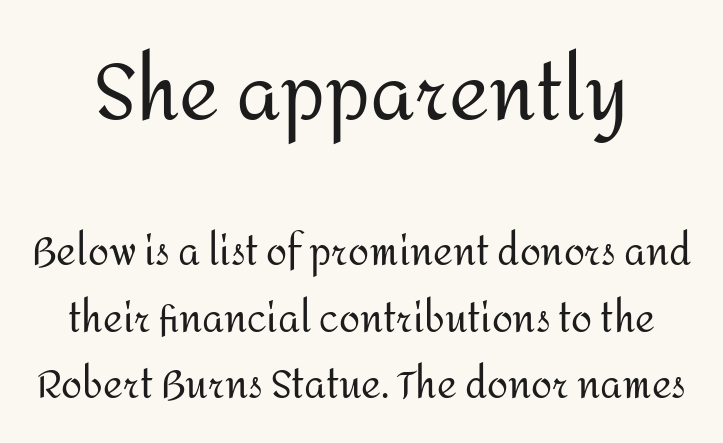
The image shows 77 px regular-weight sans-serif type, upright; set line spacing 1.75x, normal letter spacing, not underlined; the first (top) block is 2.03x larger; medium stroke contrast and a medium x-height.
